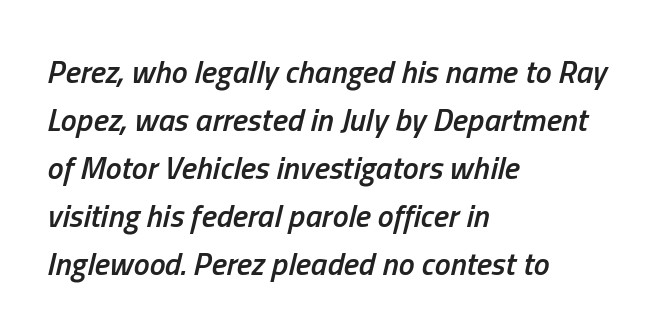
The face used here is proportionally spaced, like ordinary book or web type. Bare-footed words on every line. The characters look somewhat weighty, a semibold short of true bold. The space between consecutive lines is moderate.
